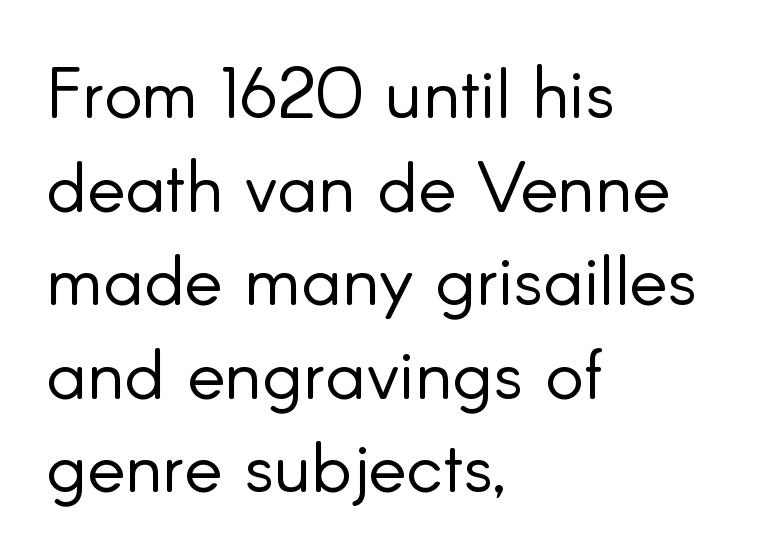
{"serif": "no", "italic": "no", "bold": "no", "weight": "light", "width": "normal", "stroke_contrast": "low", "x_height": "small", "monospaced": "no", "underline": "no", "align": "left", "line_spacing": "normal", "line_spacing_ratio": 1.3, "letter_spacing": "normal", "letter_spacing_em": 0.0, "glyph_px": 72}
